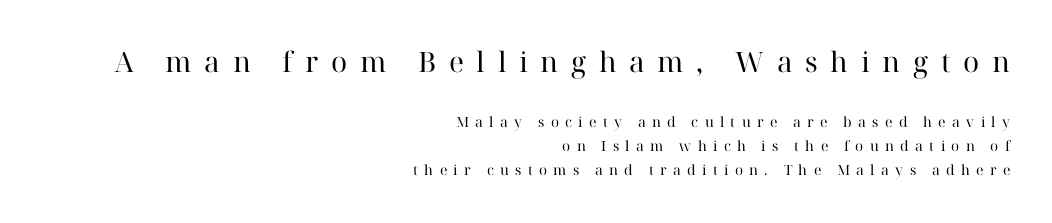
Q: Is the text bold? A: No.
Q: Is the text italic (slanted)? A: No, it is upright.
Q: Is the typeface a serif or a sans-serif typeface? A: Serif.
Q: Is the text underlined? A: No.
Q: How is the paragraph aligned? A: Right-aligned.
Q: Is the spacing between letters normal or unusually wide? A: Unusually wide.
Q: Which block of text is set in a larger size, the first (top) or the second (bottom)? A: The first (top) one.
Q: Width (condensed, normal, or wide)? A: Normal.
Q: Stroke contrast? A: High.
Q: x-height? A: Medium.
Q: Monospaced? A: No.
